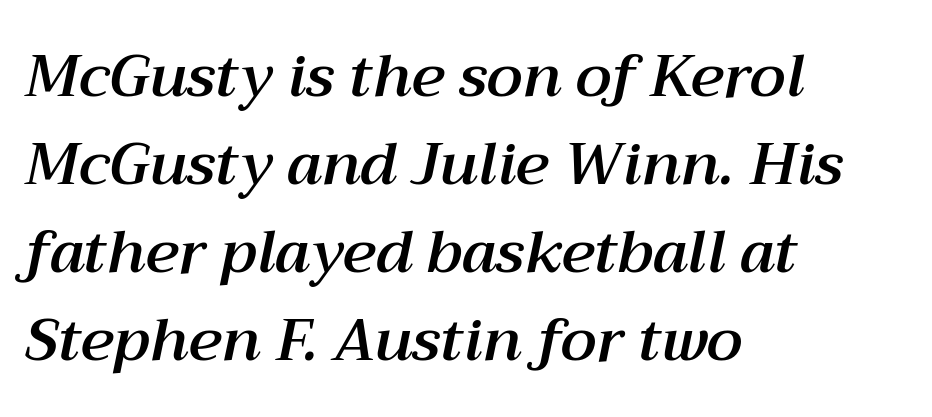
Q: Is the text italic (slanted)? A: Yes, it leans right by about 12 degrees.
Q: Is the text underlined? A: No.
Q: How is the paragraph aligned? A: Left-aligned.
Q: Is the spacing between letters normal or unusually wide? A: Normal.
Q: Is the spacing between lines tight, normal or loose? A: Normal.
Q: Width (condensed, normal, or wide)? A: Normal.
Q: Stroke contrast? A: Medium.
Q: x-height? A: Medium.
Q: Monospaced? A: No.
